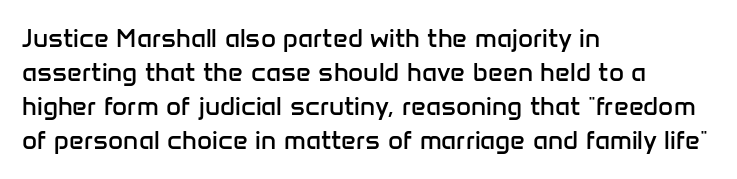
Q: Is the text bold? A: No.
Q: Is the text italic (slanted)? A: No, it is upright.
Q: Is the text underlined? A: No.
Q: How is the paragraph aligned? A: Left-aligned.
Q: Is the spacing between letters normal or unusually wide? A: Normal.
Q: Is the spacing between lines tight, normal or loose? A: Normal.
